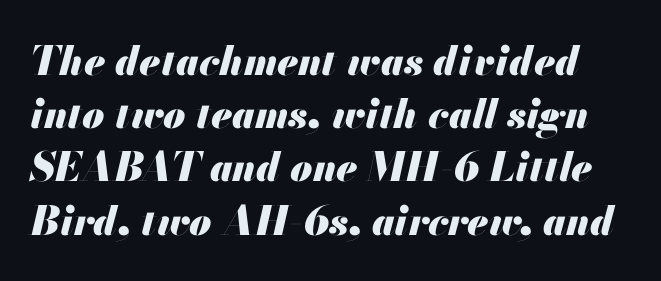
Decoration check: the copy has no underline. On the weight axis this lands at bold, roughly 700. The rendering uses a moderate line-height, typical for paragraphs. The passage shown leans; its letterforms are oblique. Here the designer chose a conventional face with non-uniform glyph widths.
